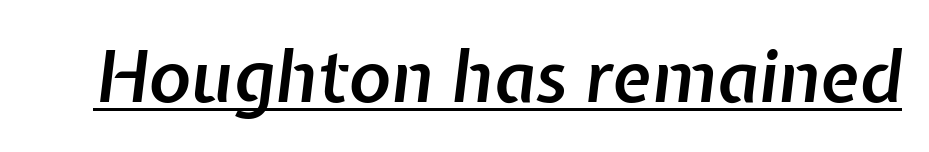
Q: Is the text bold? A: Semi-bold.
Q: Is the text italic (slanted)? A: Yes, it leans right by about 7 degrees.
Q: Is the text underlined? A: Yes.
Q: Is the spacing between letters normal or unusually wide? A: Normal.
Q: Width (condensed, normal, or wide)? A: Normal.
Q: Stroke contrast? A: Low.
Q: x-height? A: Medium.
Q: Monospaced? A: No.
